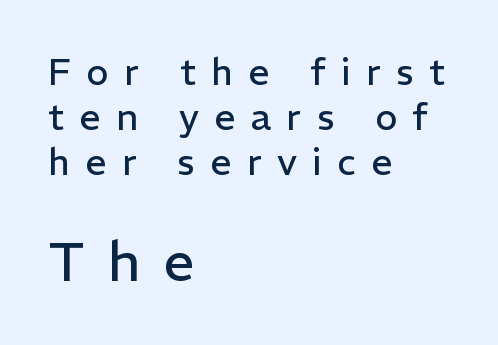
In CSS terms this would be text-align: left. A typesetter would call this proportional, since set widths differ per character. Observe the wide spacing: letters keep a clear distance from each other. The second block has been scaled up relative to the first. The specimen reads as upright at a glance. The font family rendered here belongs to the sans-serif group.
